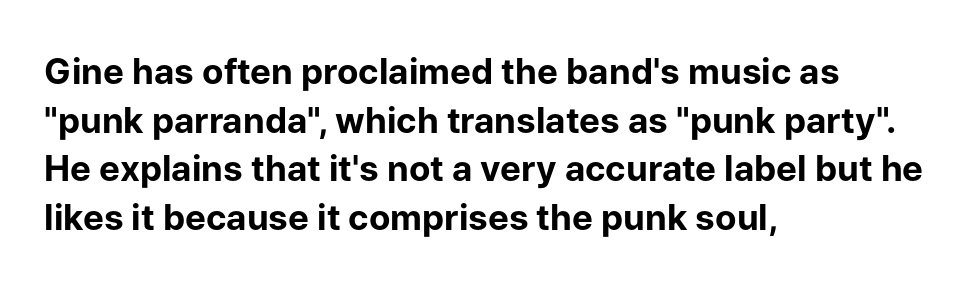
{"serif": "no", "italic": "no", "bold": "yes", "weight": "bold", "width": "normal", "stroke_contrast": "low", "x_height": "medium", "monospaced": "no", "underline": "no", "align": "left", "line_spacing": "normal", "line_spacing_ratio": 1.39, "letter_spacing": "normal", "letter_spacing_em": 0.0, "glyph_px": 35}
